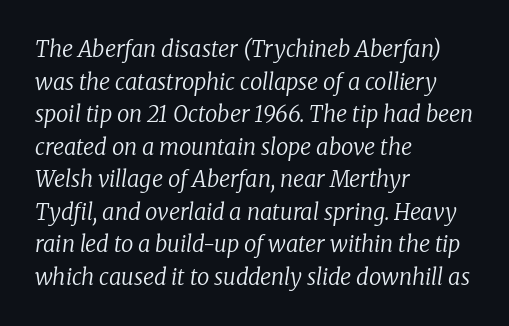
Leading: standard. Weight: not bold — regular or lighter. Look at the tracking — it's just the regular setting, nothing added. Rule under the text: the space is simply empty. Alignment: flush left.
